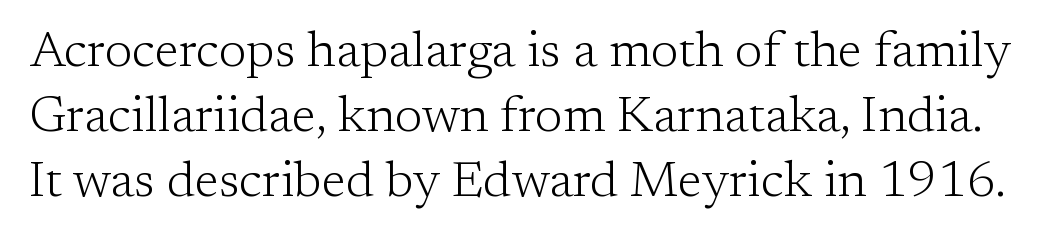
The letters carry serifs — small finishing strokes at the ends of their stems. Quick note: underline off. There is no visible air inserted between adjacent glyphs. Each letter keeps its own natural width here, so spacing adapts to shape.
